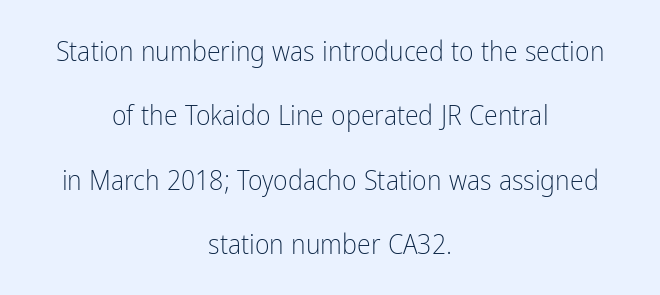
Q: Is the text bold? A: No.
Q: Is the text italic (slanted)? A: No, it is upright.
Q: Is the typeface a serif or a sans-serif typeface? A: Sans-serif.
Q: Is the text underlined? A: No.
Q: How is the paragraph aligned? A: Centered.
Q: Is the spacing between letters normal or unusually wide? A: Normal.
Q: Is the spacing between lines tight, normal or loose? A: Loose.
Q: Width (condensed, normal, or wide)? A: Condensed.
Q: Stroke contrast? A: Low.
Q: x-height? A: Medium.
Q: Monospaced? A: No.
